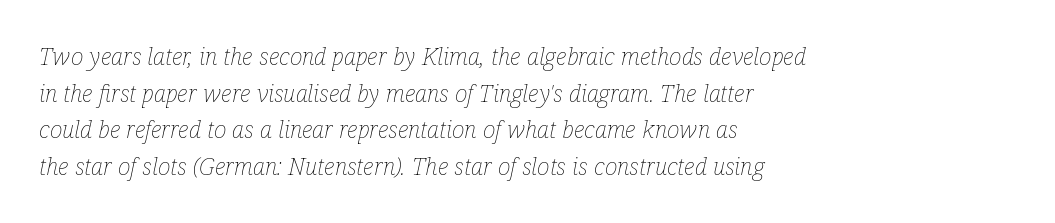
This is not heavy type; no bold has been used. Honestly, there is no underline to notice here at all. The glyphs look as if they've been sheared to an angle. The rag falls on the right side of this text block. Words appear dense and cohesive because spacing is normal. Leading matches the norm, producing a regular column.
